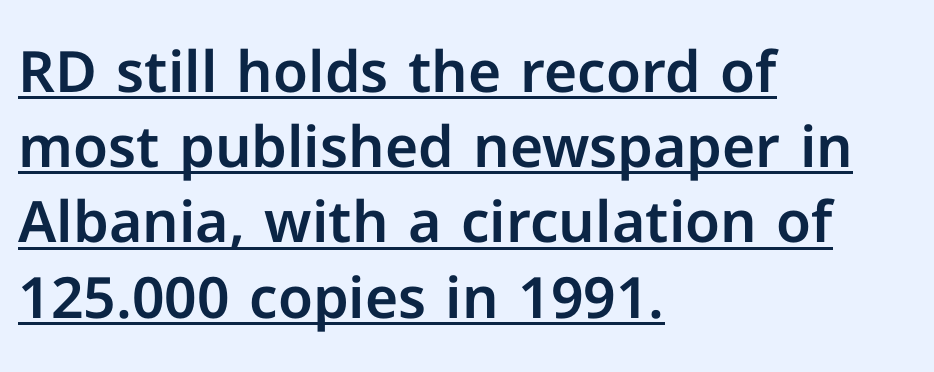
Q: Is the text italic (slanted)? A: No, it is upright.
Q: Is the typeface a serif or a sans-serif typeface? A: Sans-serif.
Q: Is the text underlined? A: Yes.
Q: How is the paragraph aligned? A: Left-aligned.
Q: Is the spacing between letters normal or unusually wide? A: Normal.
Q: Is the spacing between lines tight, normal or loose? A: Normal.
Q: Width (condensed, normal, or wide)? A: Normal.
Q: Stroke contrast? A: Low.
Q: x-height? A: Medium.
Q: Monospaced? A: No.
